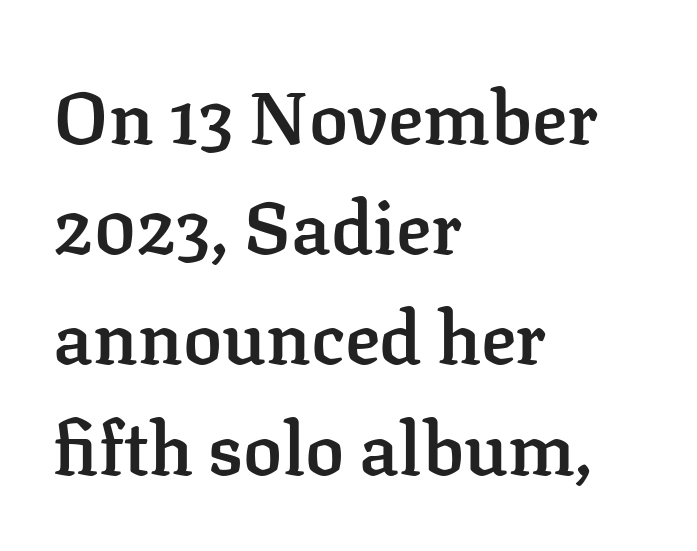
{"serif": "yes", "italic": "no", "bold": "semi", "weight": "semibold", "width": "normal", "stroke_contrast": "low", "x_height": "medium", "monospaced": "no", "underline": "no", "align": "left", "line_spacing": "normal", "line_spacing_ratio": 1.51, "letter_spacing": "normal", "letter_spacing_em": 0.0, "glyph_px": 73}
